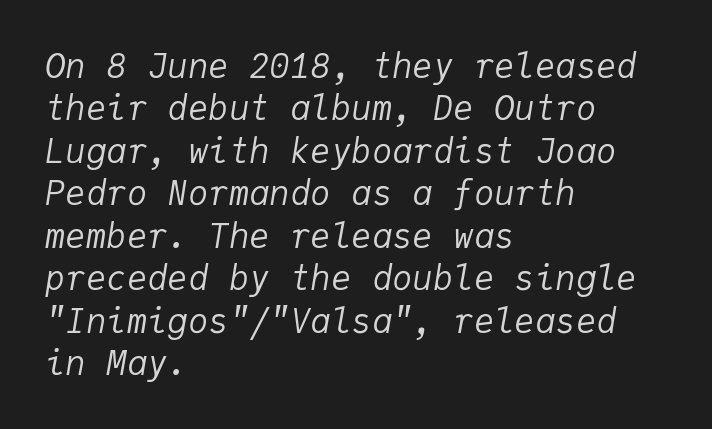
{"italic": "yes", "lean": "right", "slant_degrees": 9, "bold": "no", "weight": "regular", "width": "normal", "stroke_contrast": "low", "x_height": "medium", "monospaced": "yes", "underline": "no", "align": "left", "line_spacing": "normal", "line_spacing_ratio": 1.25, "letter_spacing": "normal", "letter_spacing_em": 0.0, "glyph_px": 34}
